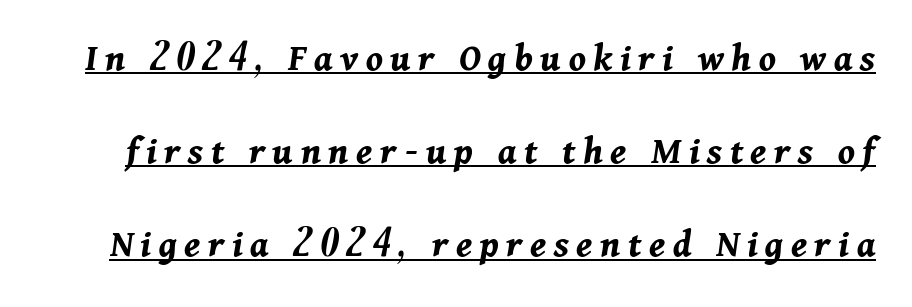
Characters are canted at an angle relative to the baseline's perpendicular. In designer terms, the underline attribute is active on this setting. As a designer I'd log this as weight 700, bold. Character widths vary here, with narrow letters taking less room than wide ones. One glance says open: line gaps are wider than usual.
